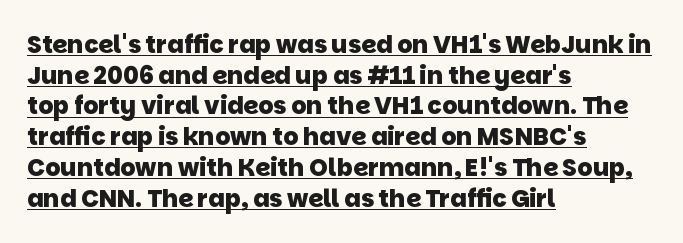
{"bold": "yes", "underline": "yes", "align": "left", "line_spacing": "normal", "line_spacing_ratio": 1.28, "letter_spacing": "normal", "letter_spacing_em": 0.0, "glyph_px": 24}
